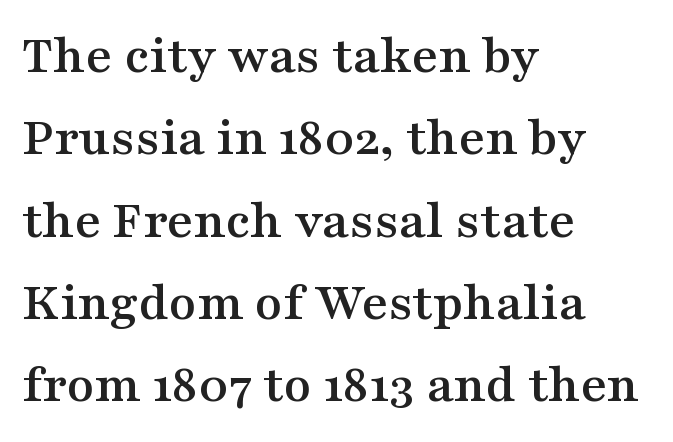
The image shows 56 px wide serif type, upright; set left-aligned, normal line spacing (1.47x), normal letter spacing, not underlined; medium stroke contrast and a medium x-height.
